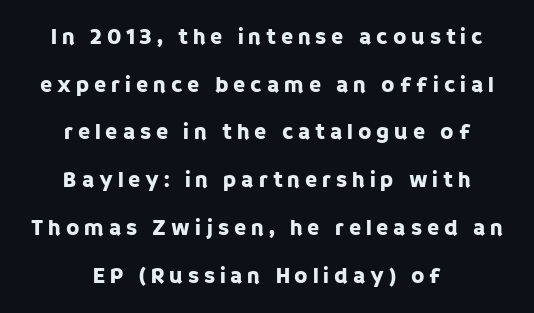
{"italic": "no", "underline": "no", "align": "center", "line_spacing": "loose", "line_spacing_ratio": 2.17, "letter_spacing": "wide", "letter_spacing_em": 0.22, "glyph_px": 22}
